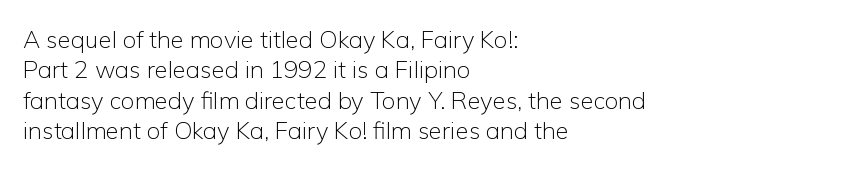
{"italic": "no", "bold": "no", "underline": "no", "align": "left", "line_spacing": "normal", "line_spacing_ratio": 1.27, "letter_spacing": "normal", "letter_spacing_em": 0.0, "glyph_px": 24}
